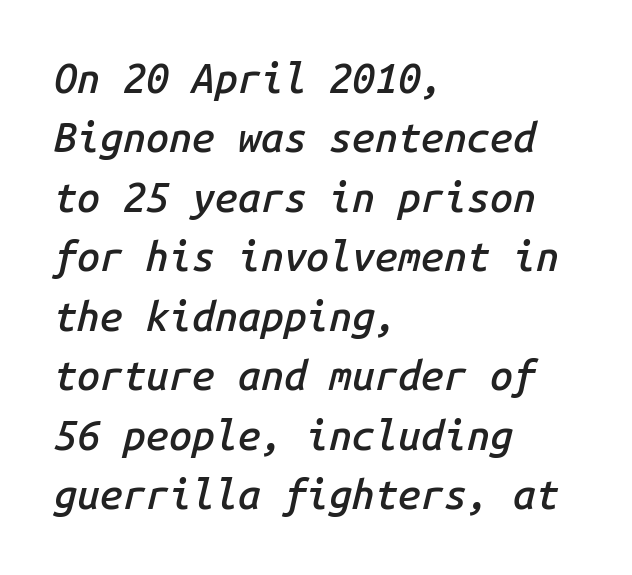
Check the space under the baseline: it is left empty. Tracking here is standard; glyphs follow each other at the usual distance. One-word summary of the alignment: left. Tall strokes in this sample are angled rather than plumb. Look at the stroke-to-counter ratio: somewhat heavy, a semibold.
